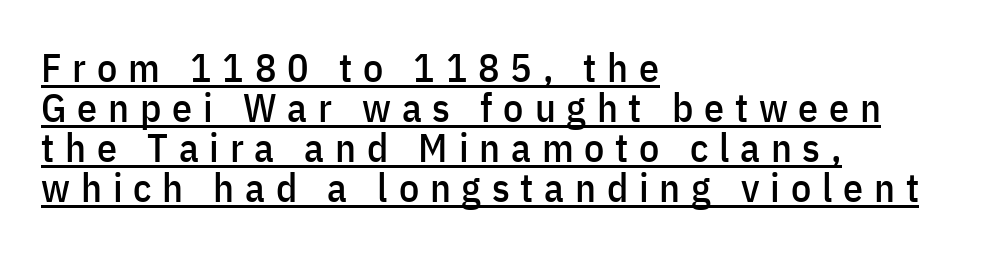
Whoever set this chose condensed vertical rhythm over breathing room. The rendering shows plain stroke endings on the letterforms — a sans-serif design. Ascenders rise straight up at ninety degrees. The lines are quadded left.
